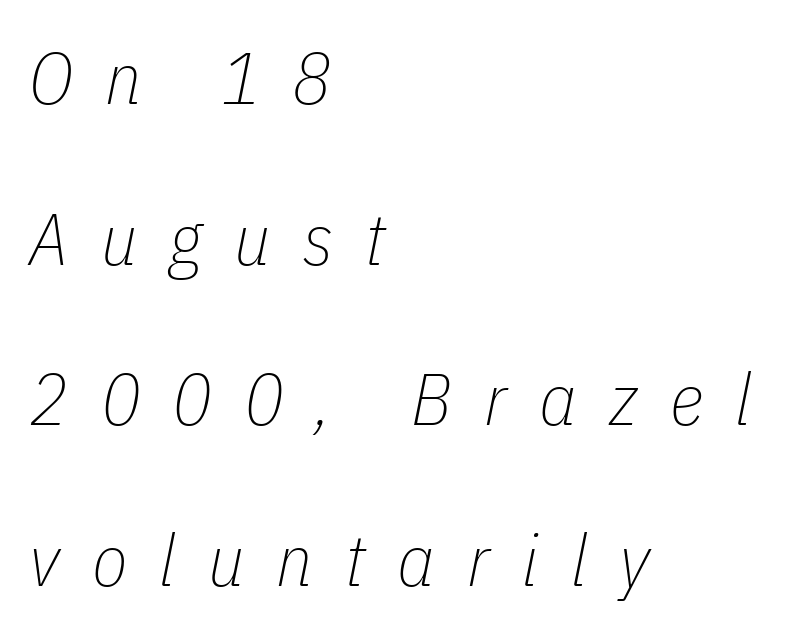
{"italic": "yes", "lean": "right", "slant_degrees": 11, "bold": "no", "weight": "thin", "width": "condensed", "stroke_contrast": "low", "x_height": "medium", "monospaced": "no", "underline": "no", "align": "left", "line_spacing": "loose", "line_spacing_ratio": 2.2, "letter_spacing": "wide", "letter_spacing_em": 0.44, "glyph_px": 73}
